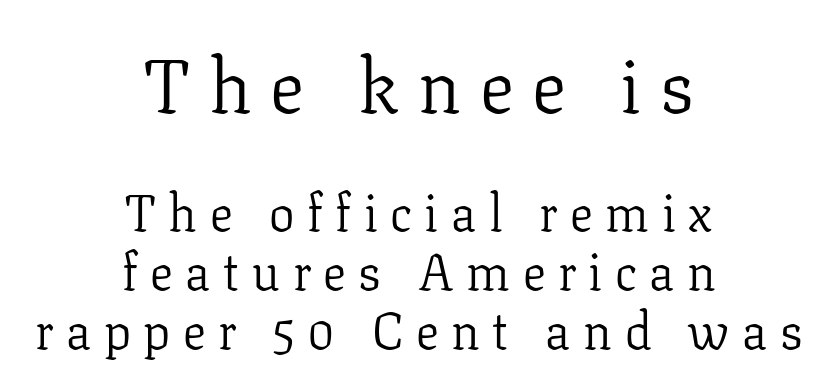
{"serif": "yes", "italic": "no", "bold": "no", "weight": "light", "width": "normal", "stroke_contrast": "low", "x_height": "medium", "monospaced": "no", "underline": "no", "align": "center", "line_spacing_ratio": 1.16, "letter_spacing": "wide", "letter_spacing_em": 0.25, "larger_block": "first", "size_ratio": 1.49, "glyph_px": 76}
